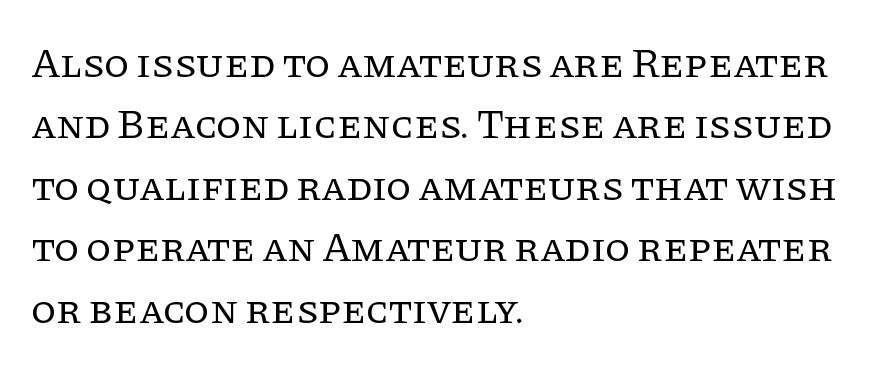
The image shows 41 px regular-weight serif type, upright; set left-aligned, normal line spacing (1.5x), normal letter spacing, not underlined; low stroke contrast and a large x-height.
